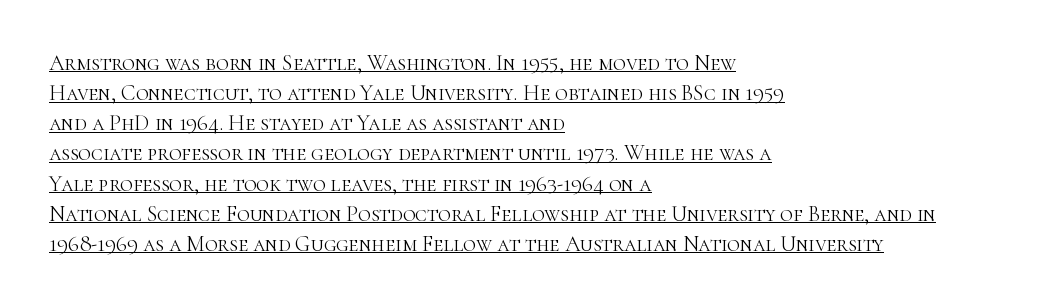
{"italic": "no", "bold": "no", "underline": "yes", "align": "left", "line_spacing": "normal", "line_spacing_ratio": 1.37, "letter_spacing": "normal", "letter_spacing_em": 0.0, "glyph_px": 22}
